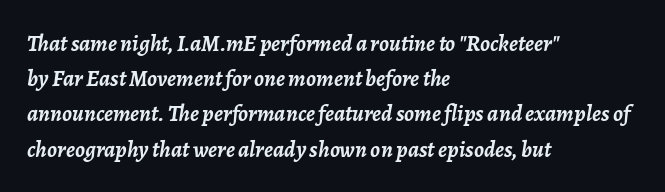
In CSS terms this would be text-align: left. Is the letter spacing exaggerated? No — it looks like the ordinary default. Summary of weight: heavy, a full bold. An italicized treatment has been applied to the whole sample. The vertical gap from one line to the next is medium. Rule under the text: the space is simply empty.
